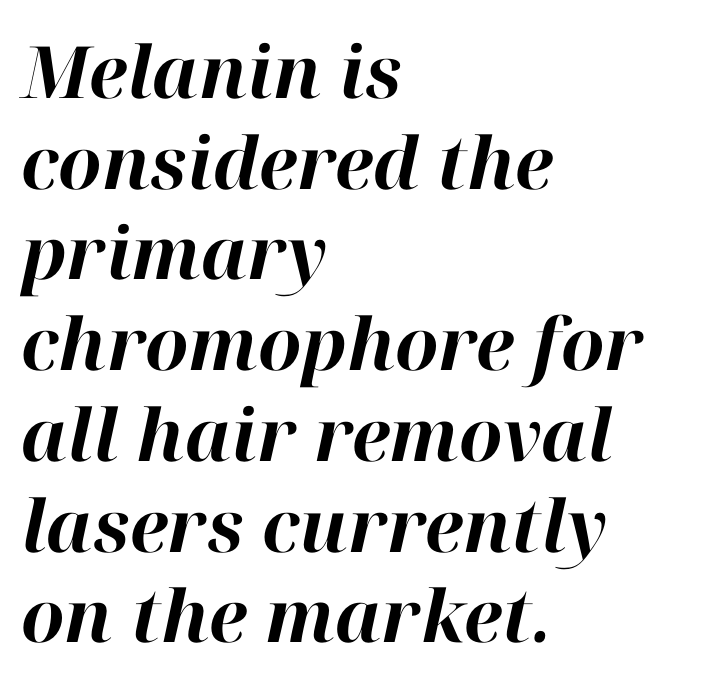
Q: Is the text bold? A: Yes.
Q: Is the text italic (slanted)? A: Yes, it leans right by about 12 degrees.
Q: Is the text underlined? A: No.
Q: How is the paragraph aligned? A: Left-aligned.
Q: Is the spacing between letters normal or unusually wide? A: Normal.
Q: Is the spacing between lines tight, normal or loose? A: Normal.
Q: Width (condensed, normal, or wide)? A: Normal.
Q: Stroke contrast? A: High.
Q: x-height? A: Medium.
Q: Monospaced? A: No.
